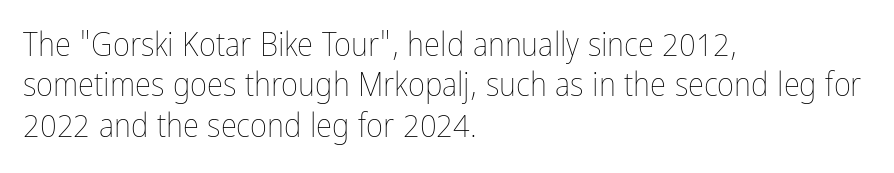
Q: Is the text bold? A: No.
Q: Is the text italic (slanted)? A: No, it is upright.
Q: Is the text underlined? A: No.
Q: How is the paragraph aligned? A: Left-aligned.
Q: Is the spacing between letters normal or unusually wide? A: Normal.
Q: Width (condensed, normal, or wide)? A: Condensed.
Q: Stroke contrast? A: Low.
Q: x-height? A: Medium.
Q: Monospaced? A: No.
